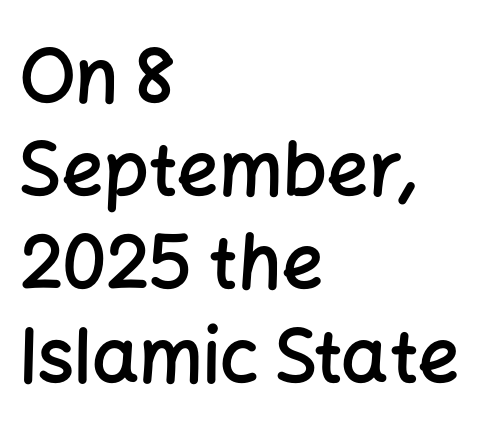
Q: Is the text bold? A: Semi-bold.
Q: Is the text italic (slanted)? A: No, it is upright.
Q: Is the typeface a serif or a sans-serif typeface? A: Sans-serif.
Q: Is the text underlined? A: No.
Q: How is the paragraph aligned? A: Left-aligned.
Q: Is the spacing between letters normal or unusually wide? A: Normal.
Q: Is the spacing between lines tight, normal or loose? A: Normal.
Q: Width (condensed, normal, or wide)? A: Normal.
Q: Stroke contrast? A: Low.
Q: x-height? A: Medium.
Q: Monospaced? A: No.
